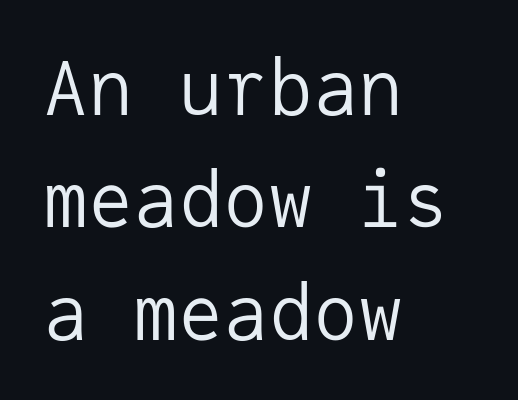
Notice how the stems are strictly vertical — no italics here. Caption: multi-line text, flush left, ragged right. This rendering leaves character spacing at its baseline value. Stroke mass is kept to a normal reading level or below. A typesetter would call this monospace, since all characters share one set width. Rule under the text: the space is simply empty.
